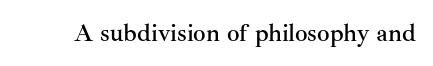
The image shows 25 px text type, upright; set normal letter spacing, not underlined.
